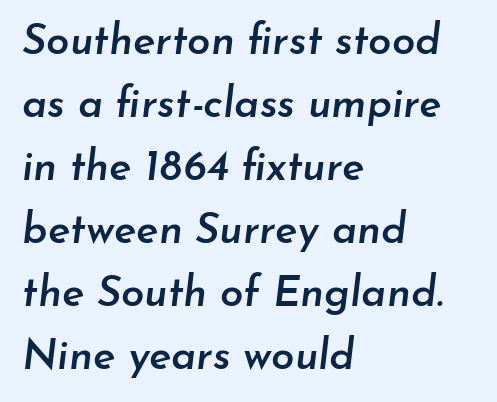
{"italic": "yes", "lean": "right", "slant_degrees": 7, "bold": "semi", "weight": "semibold", "width": "normal", "stroke_contrast": "low", "x_height": "small", "monospaced": "no", "underline": "no", "align": "left", "line_spacing": "normal", "line_spacing_ratio": 1.5, "letter_spacing": "normal", "letter_spacing_em": 0.0, "glyph_px": 42}
